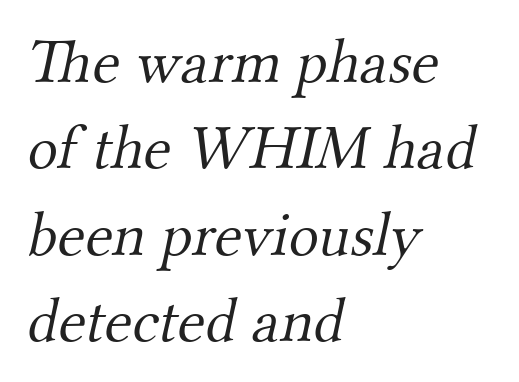
{"serif": "yes", "bold": "no", "weight": "light", "width": "normal", "stroke_contrast": "medium", "x_height": "small", "monospaced": "no", "underline": "no", "align": "left", "line_spacing": "normal", "line_spacing_ratio": 1.37, "letter_spacing": "normal", "letter_spacing_em": 0.0, "glyph_px": 63}
